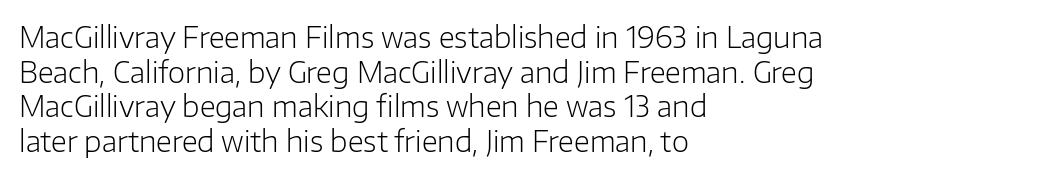
The image shows 28 px light sans-serif type, upright; set left-aligned, line spacing 1.24x, normal letter spacing, not underlined; low stroke contrast and a medium x-height.
